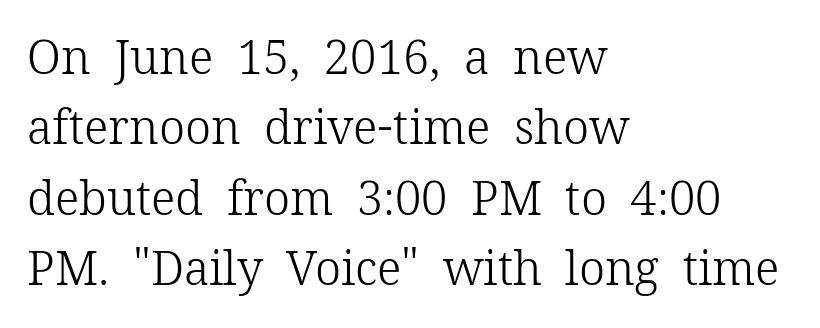
{"serif": "yes", "italic": "no", "bold": "no", "weight": "light", "width": "normal", "stroke_contrast": "low", "x_height": "medium", "monospaced": "no", "underline": "no", "align": "left", "line_spacing": "normal", "line_spacing_ratio": 1.5, "letter_spacing": "normal", "letter_spacing_em": 0.0, "glyph_px": 47}
